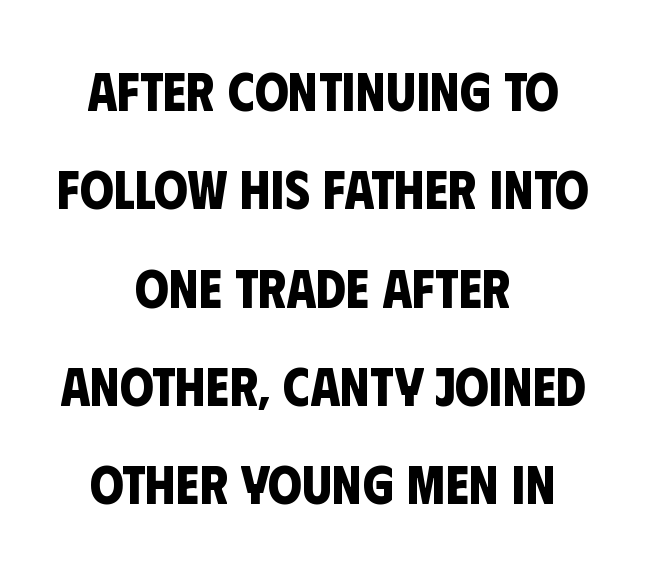
Q: Is the text bold? A: Yes.
Q: Is the typeface a serif or a sans-serif typeface? A: Sans-serif.
Q: Is the text underlined? A: No.
Q: How is the paragraph aligned? A: Centered.
Q: Is the spacing between letters normal or unusually wide? A: Normal.
Q: Width (condensed, normal, or wide)? A: Condensed.
Q: Stroke contrast? A: Low.
Q: x-height? A: Large.
Q: Monospaced? A: No.
